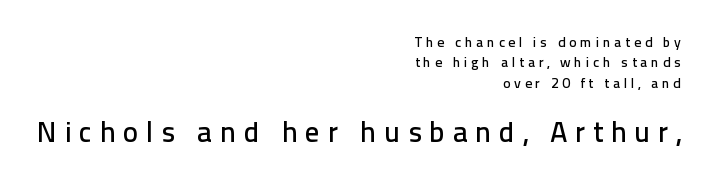
Q: Is the text italic (slanted)? A: No, it is upright.
Q: Is the typeface a serif or a sans-serif typeface? A: Sans-serif.
Q: Is the text underlined? A: No.
Q: How is the paragraph aligned? A: Right-aligned.
Q: Is the spacing between letters normal or unusually wide? A: Unusually wide.
Q: Is the spacing between lines tight, normal or loose? A: Normal.
Q: Which block of text is set in a larger size, the first (top) or the second (bottom)? A: The second (bottom) one.
Q: Width (condensed, normal, or wide)? A: Normal.
Q: Stroke contrast? A: Low.
Q: x-height? A: Medium.
Q: Monospaced? A: No.
